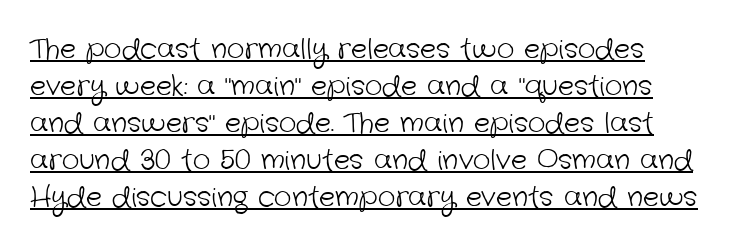
Q: Is the text bold? A: No.
Q: Is the text underlined? A: Yes.
Q: Is the spacing between letters normal or unusually wide? A: Normal.
Q: Is the spacing between lines tight, normal or loose? A: Normal.
